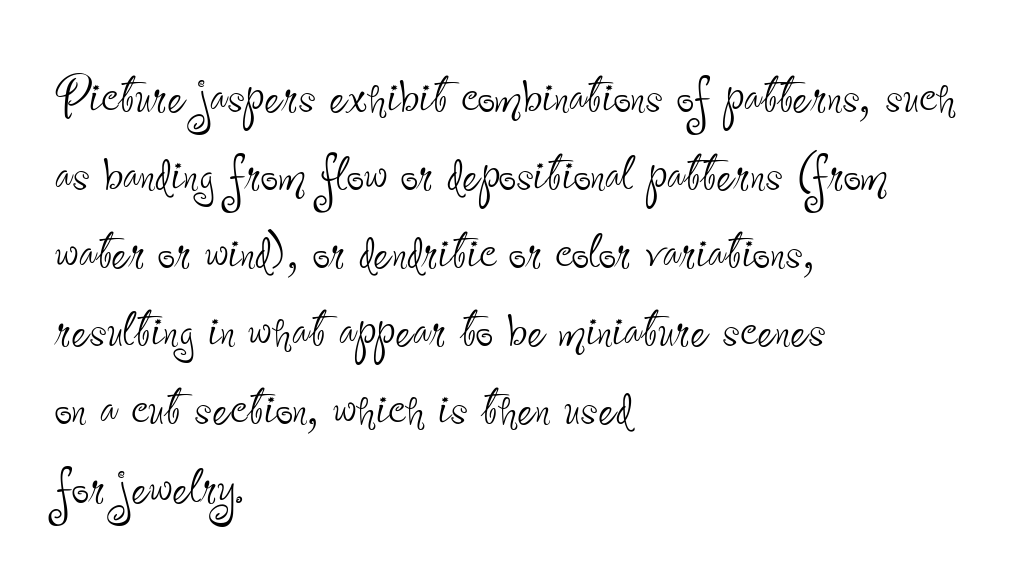
Evenly set lines give the paragraph a standard silhouette. Weight: regular or lighter. The passage shown is typed in a proportional face where columns would drift. Letterform terminals end flat and unadorned throughout the passage. Descenders hang freely into open space.
